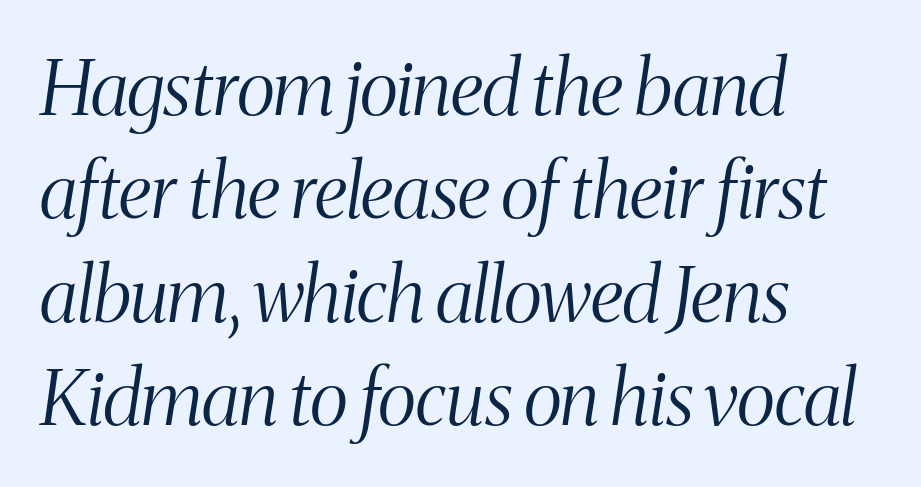
{"serif": "yes", "italic": "yes", "lean": "right", "slant_degrees": 8, "bold": "no", "weight": "light", "width": "condensed", "stroke_contrast": "medium", "x_height": "medium", "monospaced": "no", "underline": "no", "align": "left", "line_spacing": "normal", "line_spacing_ratio": 1.36, "letter_spacing": "normal", "letter_spacing_em": 0.0, "glyph_px": 76}
